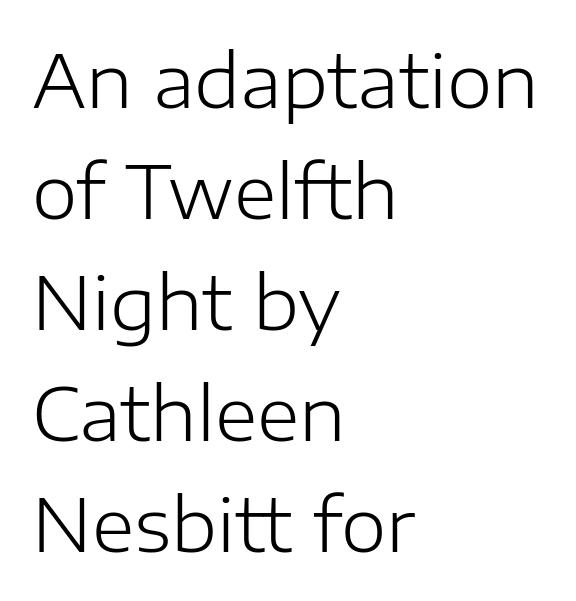
Q: Is the text bold? A: No.
Q: Is the text italic (slanted)? A: No, it is upright.
Q: Is the typeface a serif or a sans-serif typeface? A: Sans-serif.
Q: Is the text underlined? A: No.
Q: How is the paragraph aligned? A: Left-aligned.
Q: Is the spacing between letters normal or unusually wide? A: Normal.
Q: Is the spacing between lines tight, normal or loose? A: Normal.
Q: Width (condensed, normal, or wide)? A: Normal.
Q: Stroke contrast? A: Low.
Q: x-height? A: Medium.
Q: Monospaced? A: No.
